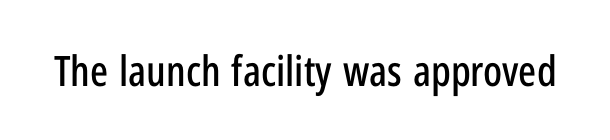
The image shows 42 px condensed sans-serif type, upright; set normal letter spacing, not underlined; low stroke contrast and a medium x-height.
